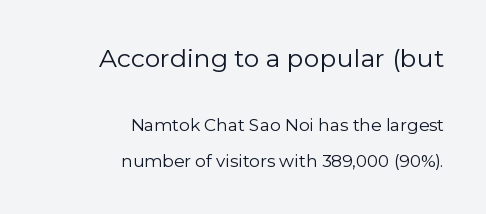
Q: Is the text bold? A: No.
Q: Is the text italic (slanted)? A: No, it is upright.
Q: Is the text underlined? A: No.
Q: How is the paragraph aligned? A: Right-aligned.
Q: Is the spacing between letters normal or unusually wide? A: Normal.
Q: Is the spacing between lines tight, normal or loose? A: Loose.
Q: Which block of text is set in a larger size, the first (top) or the second (bottom)? A: The first (top) one.
